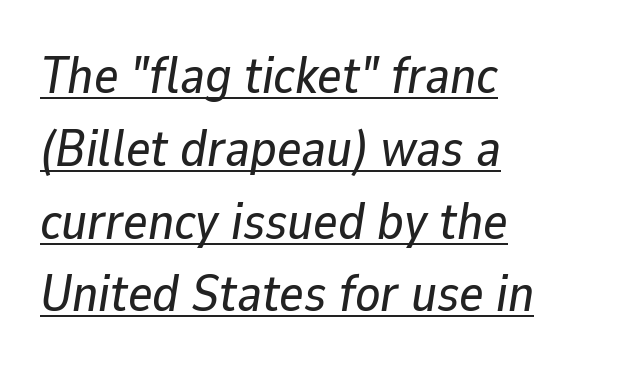
{"italic": "yes", "lean": "right", "slant_degrees": 9, "width": "normal", "stroke_contrast": "low", "x_height": "medium", "monospaced": "no", "underline": "yes", "align": "left", "line_spacing": "normal", "line_spacing_ratio": 1.4, "letter_spacing": "normal", "letter_spacing_em": 0.0, "glyph_px": 52}
